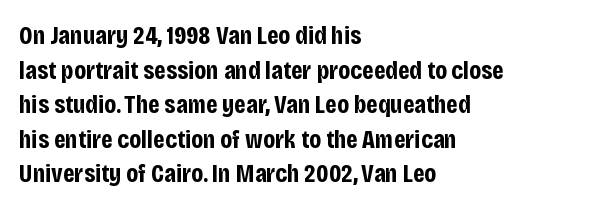
Q: Is the text bold? A: Yes.
Q: Is the text italic (slanted)? A: No, it is upright.
Q: Is the text underlined? A: No.
Q: How is the paragraph aligned? A: Left-aligned.
Q: Is the spacing between letters normal or unusually wide? A: Normal.
Q: Is the spacing between lines tight, normal or loose? A: Normal.
